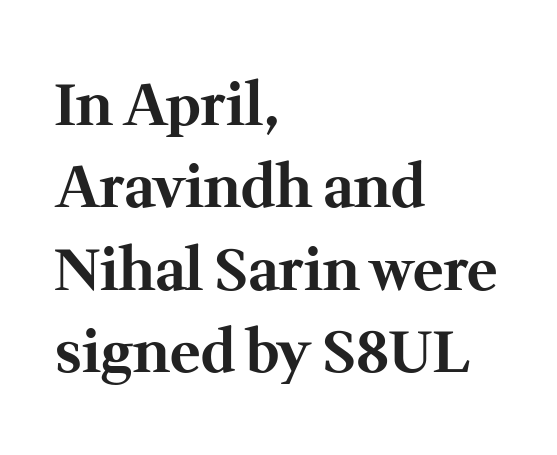
This rendering uses left alignment, leaving the right contour irregular. The glyphs have the mass of a bold cut. The passage shown is typed in a proportional face where columns would drift. Vertical spacing — default.
